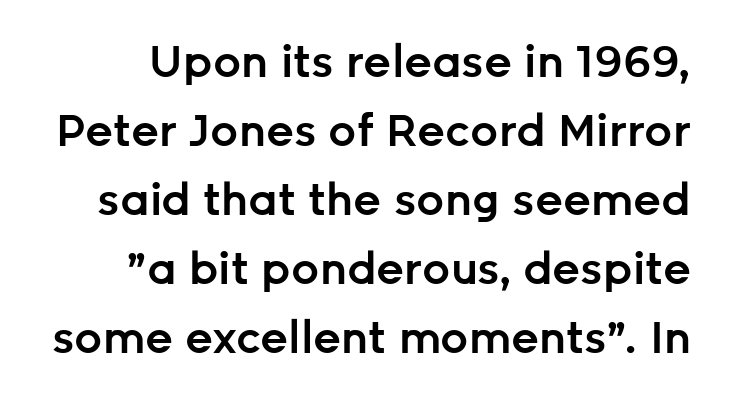
The letterforms sit shoulder to shoulder at normal distance. The rendering uses a moderate line-height, typical for paragraphs. Examine the stroke ends and you'll find no serifs. Check under the words: just untouched page.
